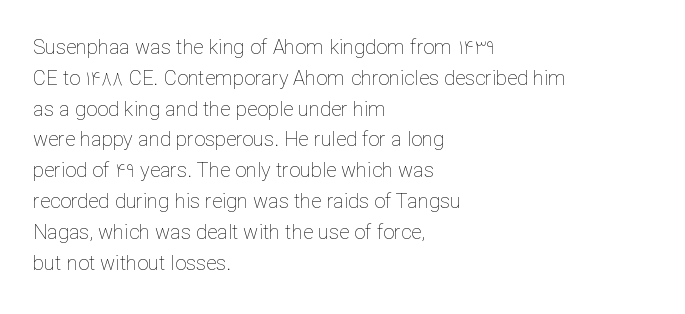
{"italic": "no", "bold": "no", "underline": "no", "align": "left", "line_spacing": "normal", "line_spacing_ratio": 1.54, "letter_spacing": "normal", "letter_spacing_em": 0.0, "glyph_px": 20}
